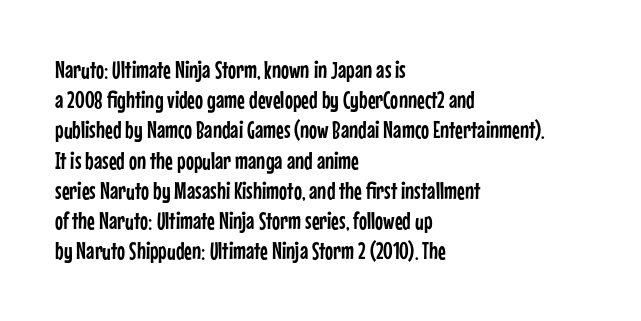
Q: Is the text italic (slanted)? A: No, it is upright.
Q: Is the text underlined? A: No.
Q: How is the paragraph aligned? A: Left-aligned.
Q: Is the spacing between letters normal or unusually wide? A: Normal.
Q: Is the spacing between lines tight, normal or loose? A: Normal.
